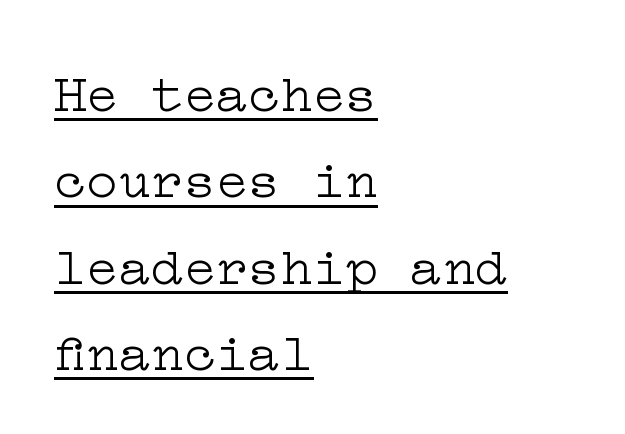
Nobody touched the tracking dial on this one. Weight: not bold — regular or lighter. The letters stand upright; this is a roman face. Check the space under the baseline: a stroke is drawn there. Baseline-to-baseline distance is the conventional proportion of letter height.
